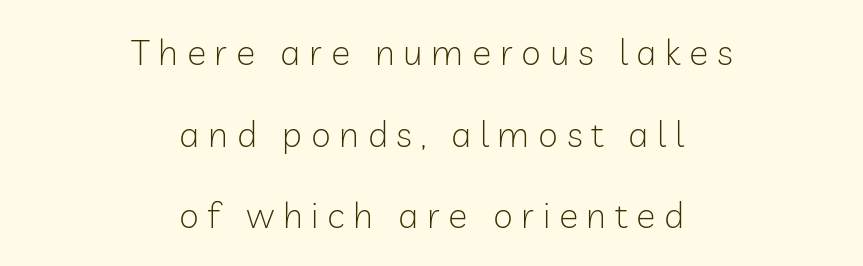
The image shows 36 px light sans-serif type, upright; set centered, loose line spacing (2.27x), unusually wide letter spacing (+0.24 em), not underlined; low stroke contrast and a medium x-height.
